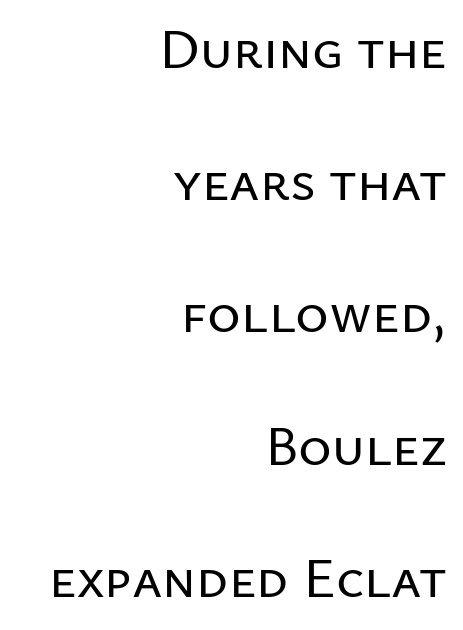
{"serif": "no", "italic": "no", "width": "normal", "stroke_contrast": "low", "x_height": "medium", "monospaced": "no", "underline": "no", "align": "right", "line_spacing": "loose", "line_spacing_ratio": 2.32, "letter_spacing": "normal", "letter_spacing_em": 0.0, "glyph_px": 57}
